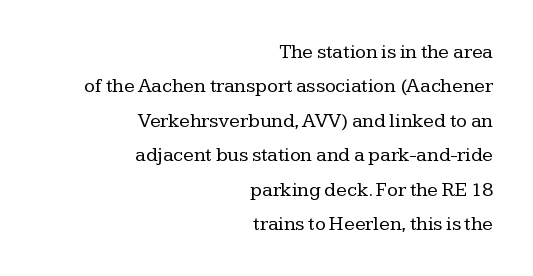
Each row of text sits above clean, open space. Horizontal alignment here is rightward, an uncommon choice for prose. The letters stand straight up with perfectly vertical stems. The weight would be labelled regular, book, light, or lighter still. A typesetter would call this zero additional tracking.
